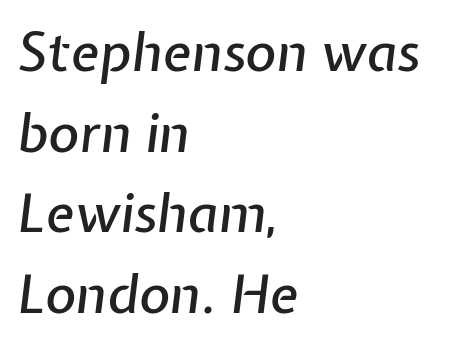
Q: Is the text italic (slanted)? A: Yes, it leans right by about 7 degrees.
Q: Is the text underlined? A: No.
Q: How is the paragraph aligned? A: Left-aligned.
Q: Is the spacing between letters normal or unusually wide? A: Normal.
Q: Is the spacing between lines tight, normal or loose? A: Normal.
Q: Width (condensed, normal, or wide)? A: Normal.
Q: Stroke contrast? A: Low.
Q: x-height? A: Medium.
Q: Monospaced? A: No.
